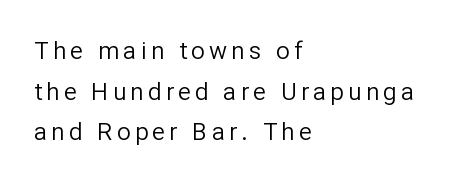
Q: Is the text bold? A: No.
Q: Is the text italic (slanted)? A: No, it is upright.
Q: Is the text underlined? A: No.
Q: How is the paragraph aligned? A: Left-aligned.
Q: Is the spacing between lines tight, normal or loose? A: Normal.
